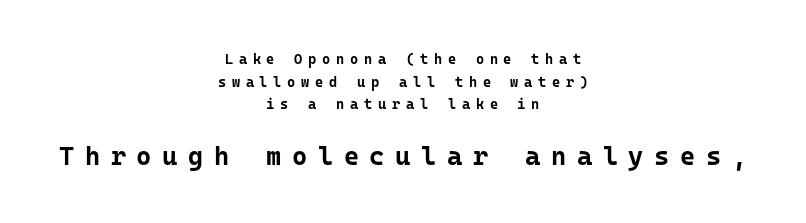
Block two is the big one; block one sits smaller above it. Glyph-to-glyph distance is far greater than everyday printed text. Typeset on center — no edge is straight. The vertical gap from one line to the next is medium.
